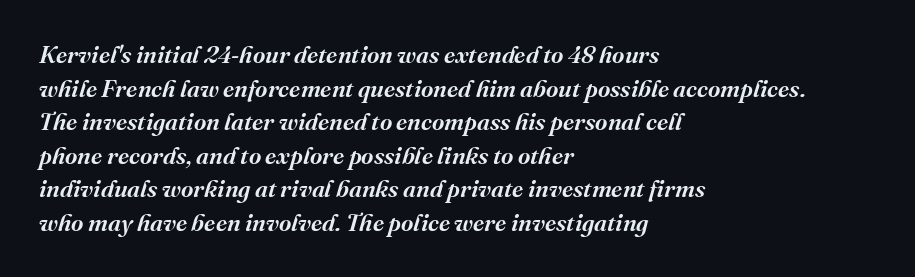
{"italic": "yes", "lean": "right", "slant_degrees": 16, "bold": "semi", "underline": "no", "align": "left", "line_spacing": "normal", "line_spacing_ratio": 1.4, "letter_spacing": "normal", "letter_spacing_em": 0.0, "glyph_px": 24}
